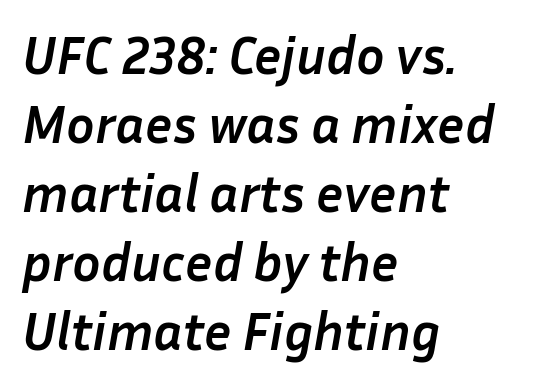
The face used here has the dense, thick strokes of a bold. This sample keeps an unexceptional amount of space between lines. Is the letter spacing exaggerated? No — it looks like the ordinary default. The face used here is proportionally spaced, like ordinary book or web type. Which margin do the lines hug? The left one — the right edge is uneven.
